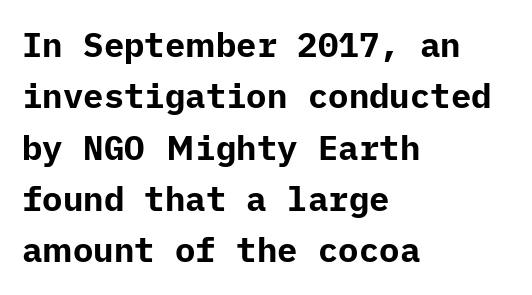
Characters follow at the spacing the type designer built in. The typesetting leans heavy: a genuine bold. Beneath every word, the page is bare. The line-height multiplier appears to be the usual default.
